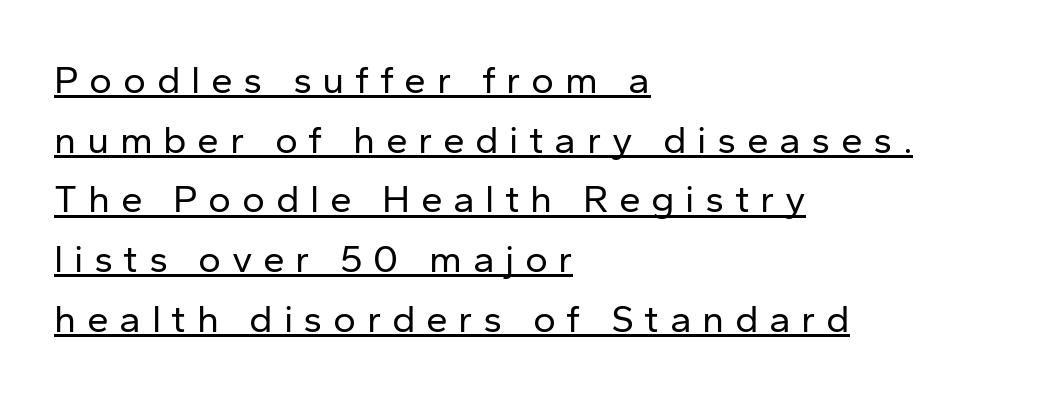
Q: Is the text bold? A: No.
Q: Is the text italic (slanted)? A: No, it is upright.
Q: Is the typeface a serif or a sans-serif typeface? A: Sans-serif.
Q: Is the text underlined? A: Yes.
Q: How is the paragraph aligned? A: Left-aligned.
Q: Is the spacing between letters normal or unusually wide? A: Unusually wide.
Q: Is the spacing between lines tight, normal or loose? A: Normal.
Q: Width (condensed, normal, or wide)? A: Normal.
Q: Stroke contrast? A: Low.
Q: x-height? A: Medium.
Q: Monospaced? A: No.
